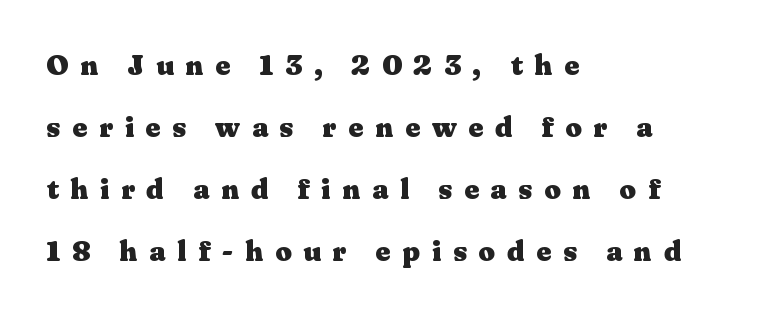
Q: Is the text bold? A: Yes.
Q: Is the text italic (slanted)? A: No, it is upright.
Q: Is the typeface a serif or a sans-serif typeface? A: Serif.
Q: Is the text underlined? A: No.
Q: How is the paragraph aligned? A: Left-aligned.
Q: Is the spacing between letters normal or unusually wide? A: Unusually wide.
Q: Is the spacing between lines tight, normal or loose? A: Loose.
Q: Width (condensed, normal, or wide)? A: Wide.
Q: Stroke contrast? A: Medium.
Q: x-height? A: Medium.
Q: Monospaced? A: No.
